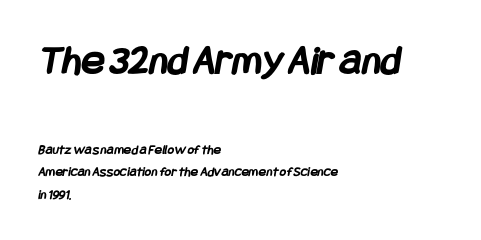
Q: Is the text bold? A: Yes.
Q: Is the typeface a serif or a sans-serif typeface? A: Sans-serif.
Q: Is the text underlined? A: No.
Q: How is the paragraph aligned? A: Left-aligned.
Q: Is the spacing between letters normal or unusually wide? A: Normal.
Q: Is the spacing between lines tight, normal or loose? A: Normal.
Q: Which block of text is set in a larger size, the first (top) or the second (bottom)? A: The first (top) one.
Q: Width (condensed, normal, or wide)? A: Condensed.
Q: Stroke contrast? A: Low.
Q: x-height? A: Large.
